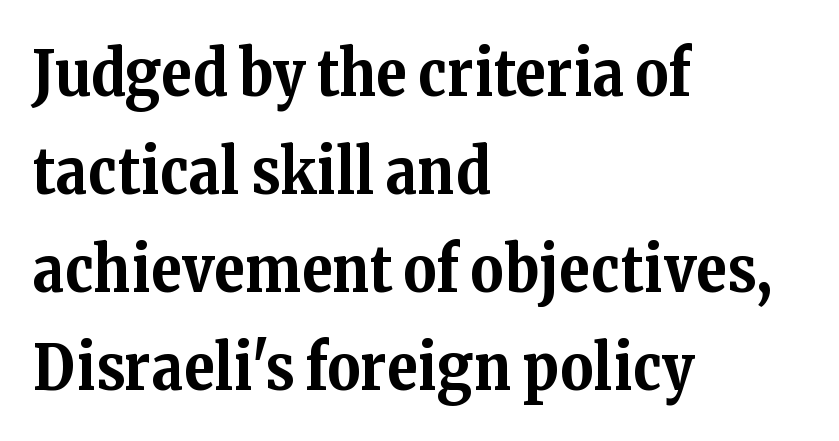
The image shows 64 px bold serif type, upright; set left-aligned, normal line spacing (1.53x), normal letter spacing, not underlined; medium stroke contrast and a medium x-height.
